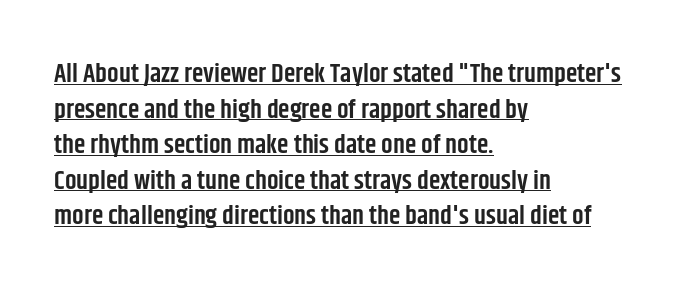
{"italic": "no", "bold": "semi", "underline": "yes", "align": "left", "line_spacing": "normal", "line_spacing_ratio": 1.37, "letter_spacing": "normal", "letter_spacing_em": 0.0, "glyph_px": 26}
